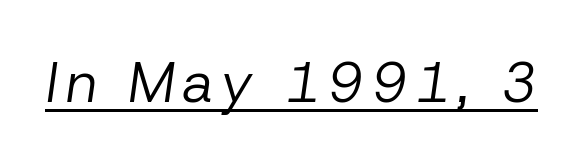
Q: Is the text bold? A: No.
Q: Is the text italic (slanted)? A: Yes, it leans right by about 8 degrees.
Q: Is the text underlined? A: Yes.
Q: Width (condensed, normal, or wide)? A: Normal.
Q: Stroke contrast? A: Low.
Q: x-height? A: Medium.
Q: Monospaced? A: No.
